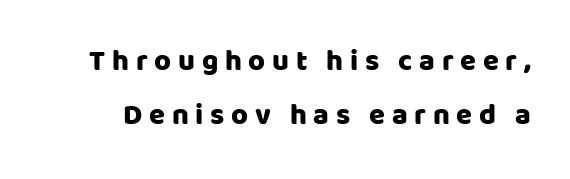
This sample uses expanded letter spacing, leaving extra air between glyphs. What kind of face is this? One without serifs — a sans. The lettering holds an erect, upright posture throughout. The string is rendered with underlining switched off.
